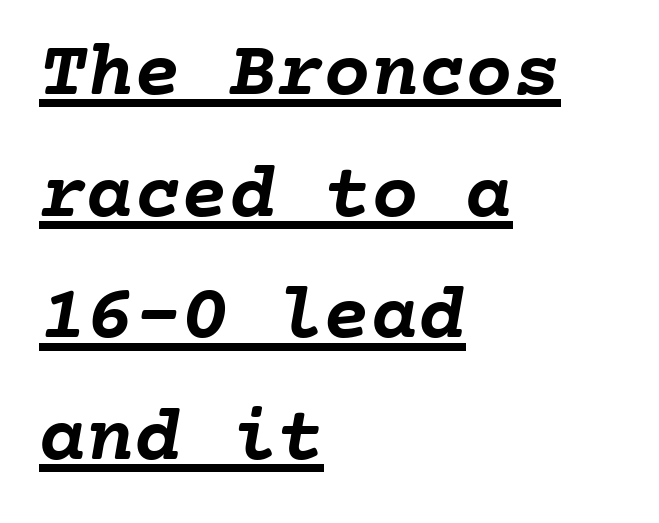
{"bold": "yes", "weight": "semibold", "width": "normal", "stroke_contrast": "low", "x_height": "medium", "monospaced": "yes", "underline": "yes", "align": "left", "line_spacing": "normal", "line_spacing_ratio": 1.54, "letter_spacing": "normal", "letter_spacing_em": 0.0, "glyph_px": 79}
